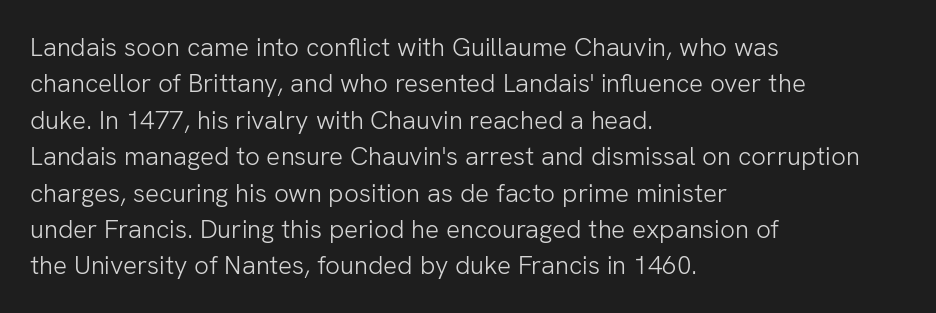
Q: Is the text bold? A: No.
Q: Is the text italic (slanted)? A: No, it is upright.
Q: Is the text underlined? A: No.
Q: How is the paragraph aligned? A: Left-aligned.
Q: Is the spacing between letters normal or unusually wide? A: Normal.
Q: Is the spacing between lines tight, normal or loose? A: Normal.
